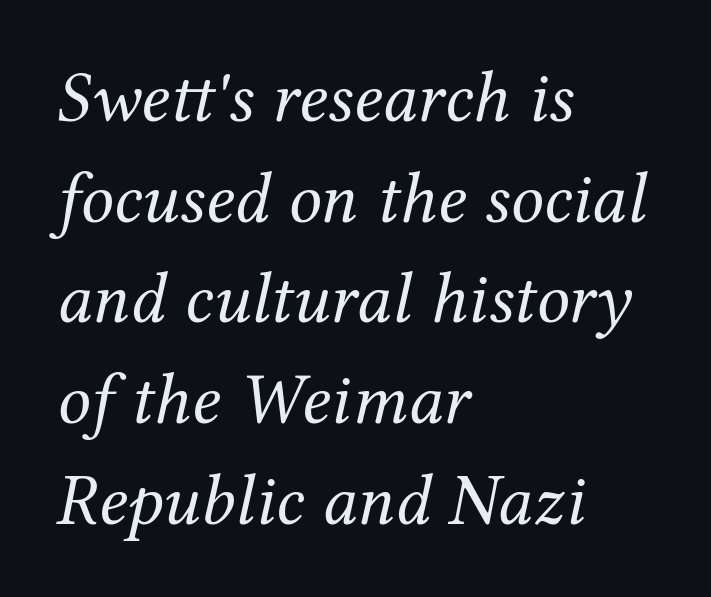
Q: Is the text bold? A: No.
Q: Is the text italic (slanted)? A: Yes, it leans right by about 12 degrees.
Q: Is the typeface a serif or a sans-serif typeface? A: Serif.
Q: Is the text underlined? A: No.
Q: How is the paragraph aligned? A: Left-aligned.
Q: Is the spacing between letters normal or unusually wide? A: Normal.
Q: Is the spacing between lines tight, normal or loose? A: Normal.
Q: Width (condensed, normal, or wide)? A: Normal.
Q: Stroke contrast? A: Medium.
Q: x-height? A: Medium.
Q: Monospaced? A: No.
